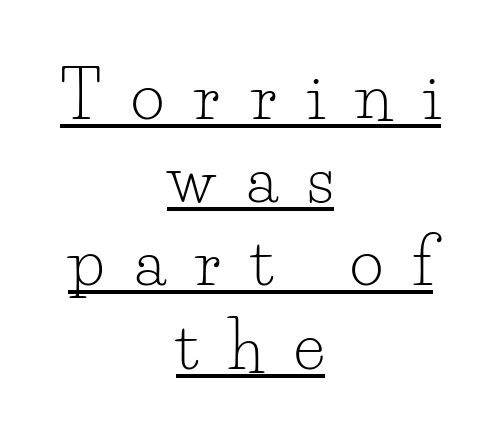
Upright lettering throughout. Characters follow at a spacing far wider than the type designer built in. Visually the block forms a symmetrical silhouette, jagged on both flanks. You can tell from the footed stems that serif type was used.
